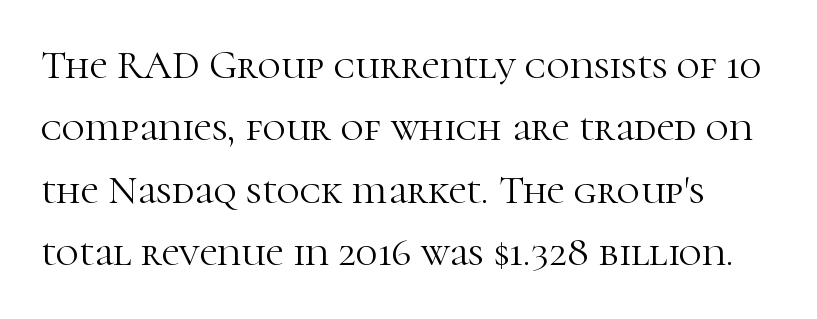
Q: Is the text bold? A: No.
Q: Is the text italic (slanted)? A: No, it is upright.
Q: Is the typeface a serif or a sans-serif typeface? A: Serif.
Q: Is the text underlined? A: No.
Q: Is the spacing between letters normal or unusually wide? A: Normal.
Q: Is the spacing between lines tight, normal or loose? A: Normal.
Q: Width (condensed, normal, or wide)? A: Normal.
Q: Stroke contrast? A: High.
Q: x-height? A: Medium.
Q: Monospaced? A: No.
